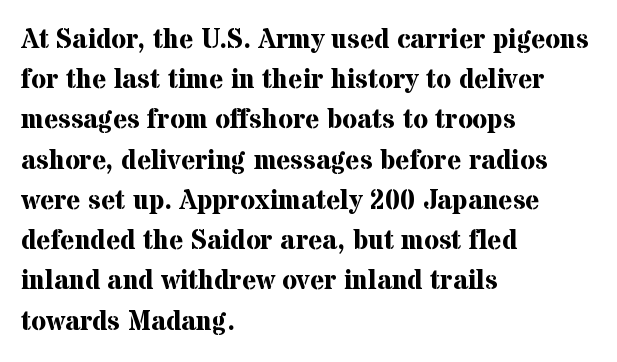
{"italic": "no", "bold": "yes", "underline": "no", "align": "left", "line_spacing": "normal", "line_spacing_ratio": 1.49, "letter_spacing": "normal", "letter_spacing_em": 0.0, "glyph_px": 27}
